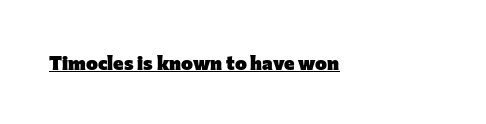
These lines carry a lot of weight — the face is fully bold. In terms of posture, this sample is upright. Does extra space separate the letters? No, they use regular spacing. This is underlined copy, the kind a proofreader might mark for attention. Casual observation: everything's shoved over to the left.
